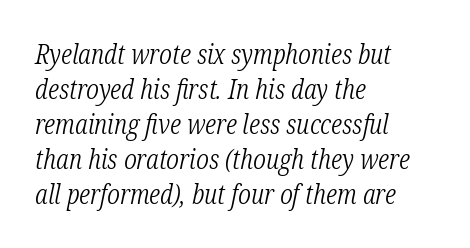
Q: Is the text bold? A: No.
Q: Is the text italic (slanted)? A: Yes, it leans right by about 12 degrees.
Q: Is the text underlined? A: No.
Q: How is the paragraph aligned? A: Left-aligned.
Q: Is the spacing between letters normal or unusually wide? A: Normal.
Q: Is the spacing between lines tight, normal or loose? A: Normal.
